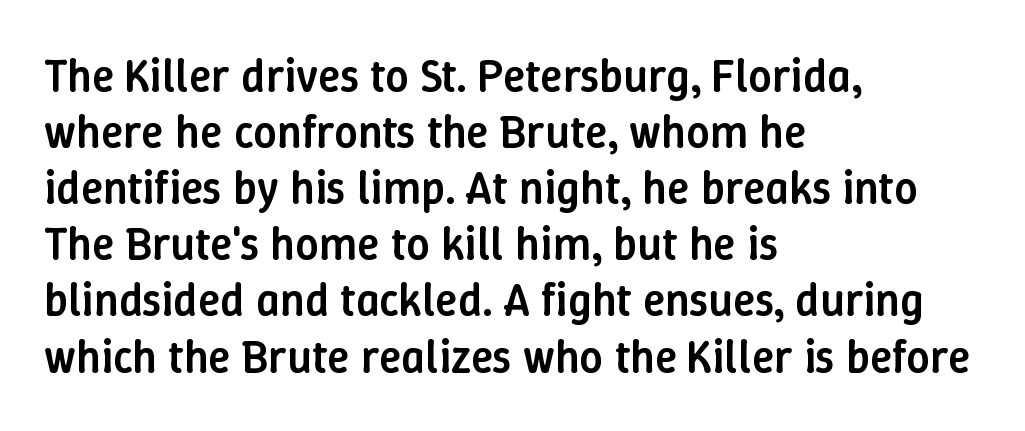
In terms of letterspacing, this is plain default setting. The face used here is a semibold: visibly heavier than regular, lighter than bold. Which margin do the lines hug? The left one — the right edge is uneven. Check under the words: just untouched page. Proportional: the letters do not fall into vertical columns.
